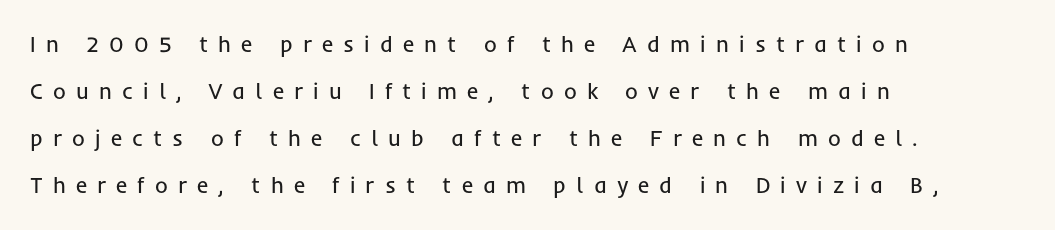
This sample uses an upright cut, with every glyph sitting square on the baseline. Stroke thickness stays within the range of a standard reading face or lighter. The tracking jumps out immediately: characters are airy and widely separated. Students, observe: this is what heavily led, spacious text looks like. The rendering anchors every line to the left-hand side.
